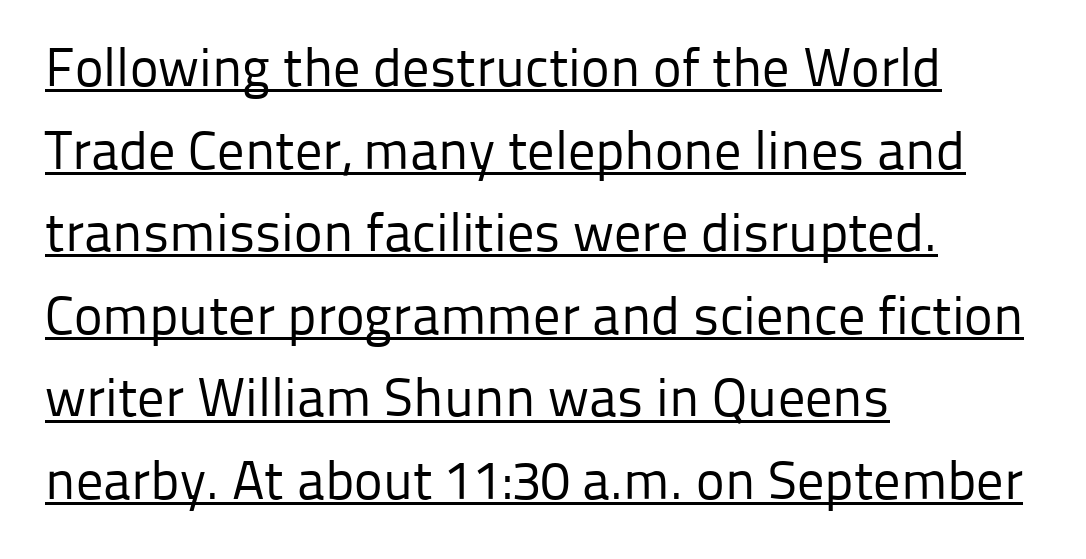
The image shows 54 px regular-weight sans-serif type, upright; set left-aligned, normal line spacing (1.53x), normal letter spacing, underlined; low stroke contrast and a medium x-height.
